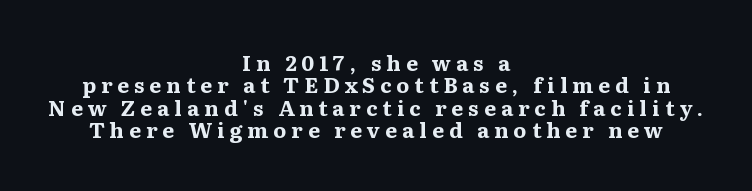
The image shows 21 px bold type, upright; set centered, tight line spacing (1.07x), unusually wide letter spacing (+0.24 em), not underlined.
